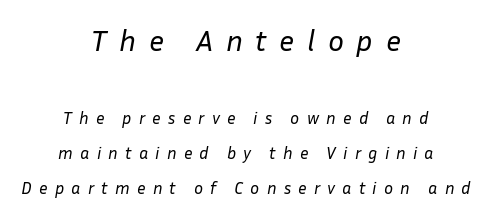
The glyphs look as if they've been sheared to an angle. Think of a printed novel: that variable character pitch is what you see here. The leading is generous, giving the passage an open texture. Only glyphs here, with clear space below each row. The letters in the upper block stand taller than those in the block below.
